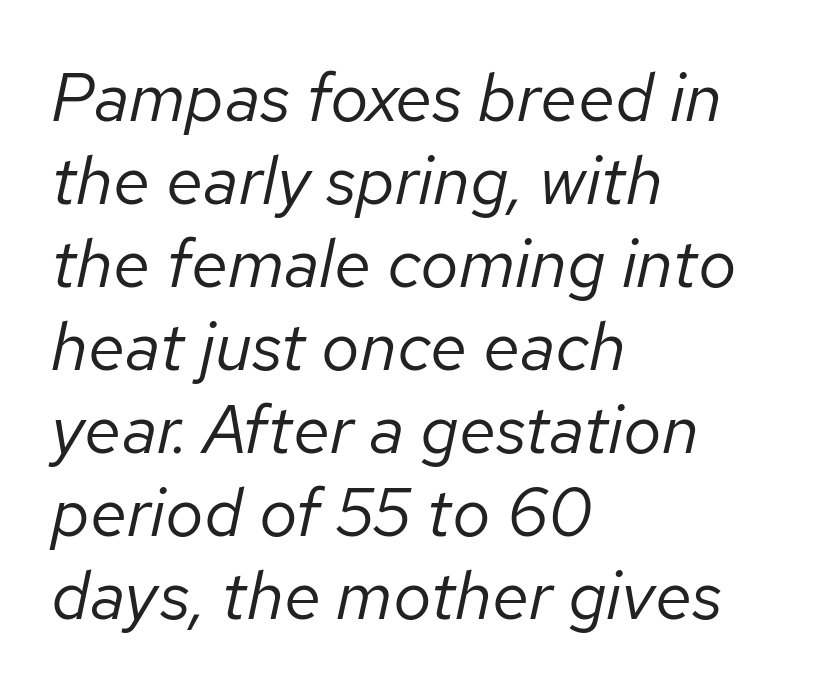
Q: Is the text bold? A: No.
Q: Is the text italic (slanted)? A: Yes, it leans right by about 12 degrees.
Q: Is the text underlined? A: No.
Q: How is the paragraph aligned? A: Left-aligned.
Q: Is the spacing between letters normal or unusually wide? A: Normal.
Q: Width (condensed, normal, or wide)? A: Normal.
Q: Stroke contrast? A: Low.
Q: x-height? A: Medium.
Q: Monospaced? A: No.
